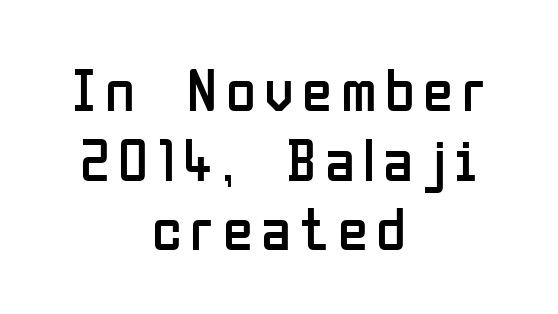
Compared with typical paragraphs, the rows here are closer together. The text was rendered using a sans face with plain stroke endings. The string is rendered with underlining switched off. Short and long lines alike share a common midpoint. Nothing heavy about these letters — not bold at all. Varying glyph widths throughout — classic text-font behaviour.
